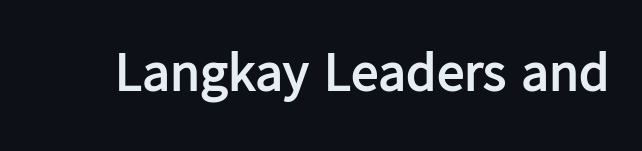
Q: Is the text bold? A: Yes.
Q: Is the text italic (slanted)? A: No, it is upright.
Q: Is the typeface a serif or a sans-serif typeface? A: Sans-serif.
Q: Is the text underlined? A: No.
Q: Is the spacing between letters normal or unusually wide? A: Normal.
Q: Width (condensed, normal, or wide)? A: Normal.
Q: Stroke contrast? A: Low.
Q: x-height? A: Medium.
Q: Monospaced? A: No.
